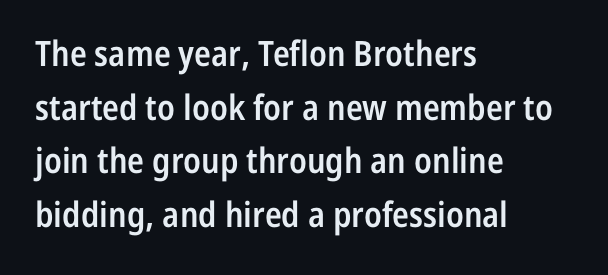
{"serif": "no", "italic": "no", "bold": "semi", "weight": "semibold", "width": "condensed", "stroke_contrast": "low", "x_height": "medium", "monospaced": "no", "underline": "no", "align": "left", "line_spacing": "normal", "line_spacing_ratio": 1.53, "letter_spacing": "normal", "letter_spacing_em": 0.0, "glyph_px": 35}
